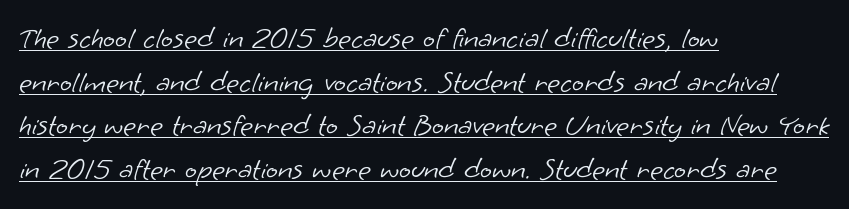
The image shows 31 px light sans-serif type; set left-aligned, normal line spacing (1.41x), normal letter spacing, underlined; low stroke contrast and a small x-height.
